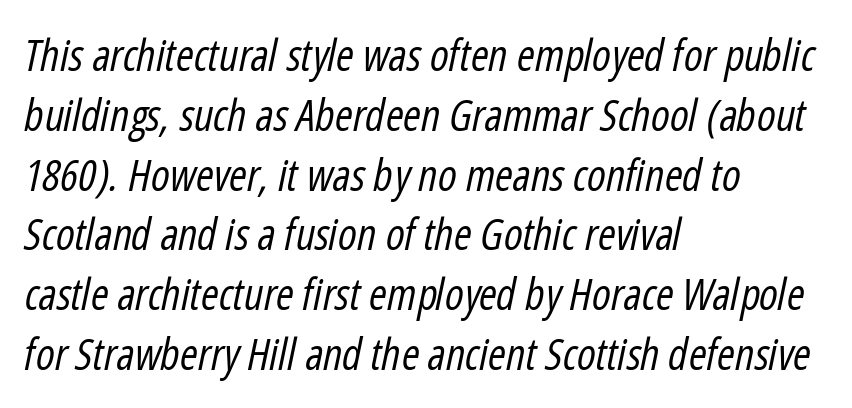
Q: Is the text bold? A: No.
Q: Is the text italic (slanted)? A: Yes, it leans right by about 12 degrees.
Q: Is the text underlined? A: No.
Q: How is the paragraph aligned? A: Left-aligned.
Q: Is the spacing between letters normal or unusually wide? A: Normal.
Q: Is the spacing between lines tight, normal or loose? A: Normal.
Q: Width (condensed, normal, or wide)? A: Condensed.
Q: Stroke contrast? A: Low.
Q: x-height? A: Medium.
Q: Monospaced? A: No.
